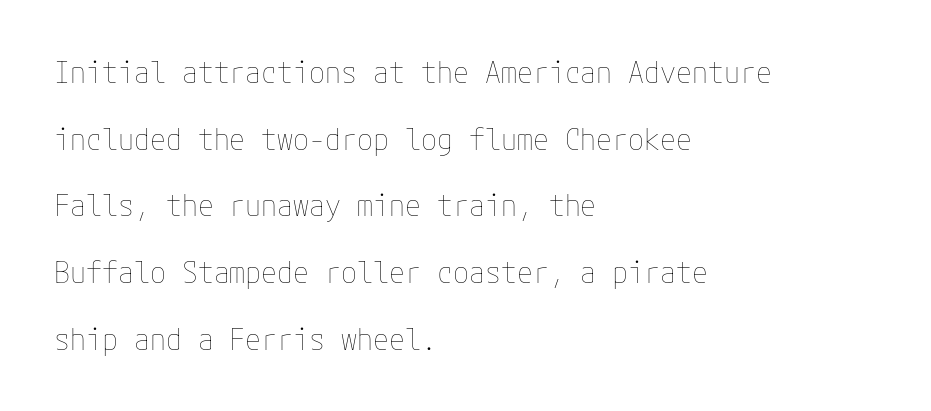
{"italic": "no", "bold": "no", "weight": "thin", "width": "normal", "stroke_contrast": "low", "x_height": "medium", "underline": "no", "align": "left", "line_spacing": "loose", "line_spacing_ratio": 2.3, "letter_spacing": "normal", "letter_spacing_em": 0.0, "glyph_px": 29}
